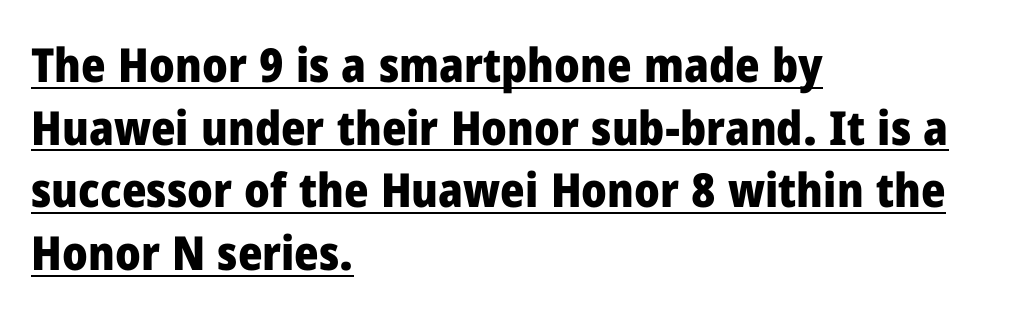
{"serif": "no", "italic": "no", "bold": "yes", "weight": "heavy", "width": "normal", "stroke_contrast": "low", "x_height": "medium", "monospaced": "no", "underline": "yes", "align": "left", "line_spacing": "normal", "line_spacing_ratio": 1.33, "letter_spacing": "normal", "letter_spacing_em": 0.0, "glyph_px": 47}
